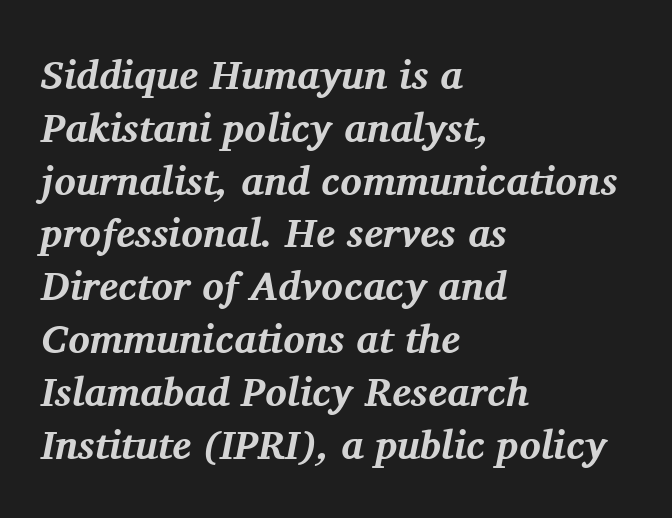
{"serif": "yes", "italic": "yes", "lean": "right", "slant_degrees": 11, "bold": "yes", "weight": "bold", "width": "normal", "stroke_contrast": "medium", "x_height": "medium", "monospaced": "no", "underline": "no", "align": "left", "line_spacing": "normal", "line_spacing_ratio": 1.32, "letter_spacing": "normal", "letter_spacing_em": 0.0, "glyph_px": 40}
